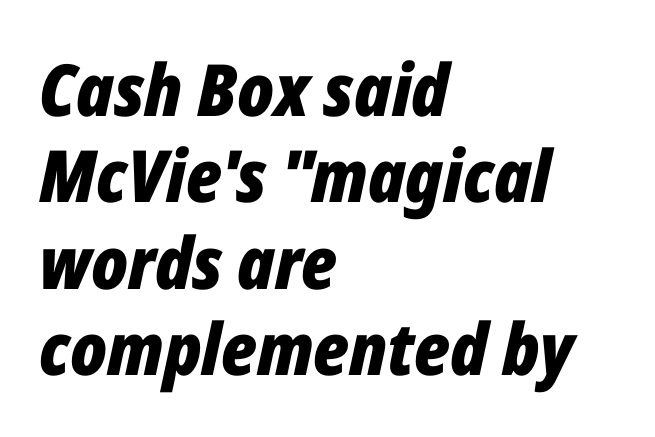
The image shows 72 px bold, condensed type, italic (leaning right); set left-aligned, line spacing 1.2x, normal letter spacing, not underlined; low stroke contrast and a medium x-height.
